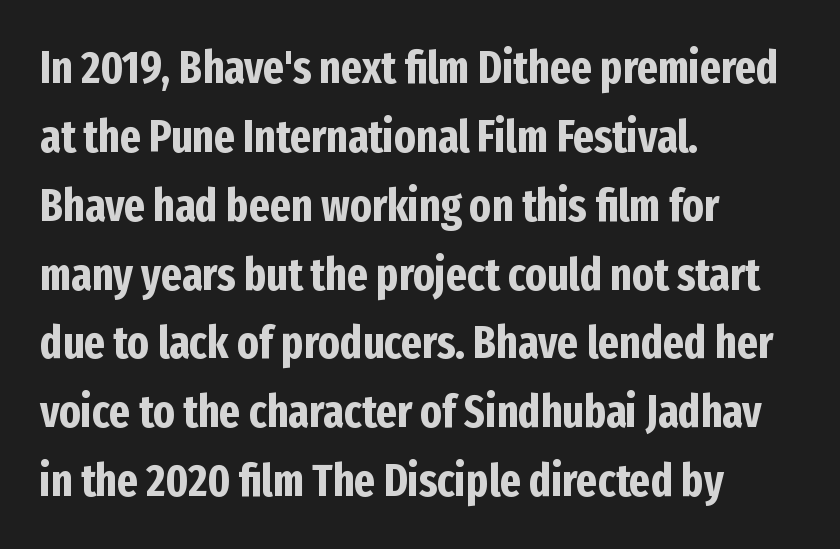
Looks like regular typesetting: each glyph gets only the width it needs. The glyphs are unaccompanied by any horizontal stroke below them. Nothing unusual about the tracking: characters are spaced as the font intends. This rendering uses left alignment, leaving the right contour irregular. Grotesque or geometric, the face here clearly has no serifs. Tall strokes in this sample are plumb rather than angled.
